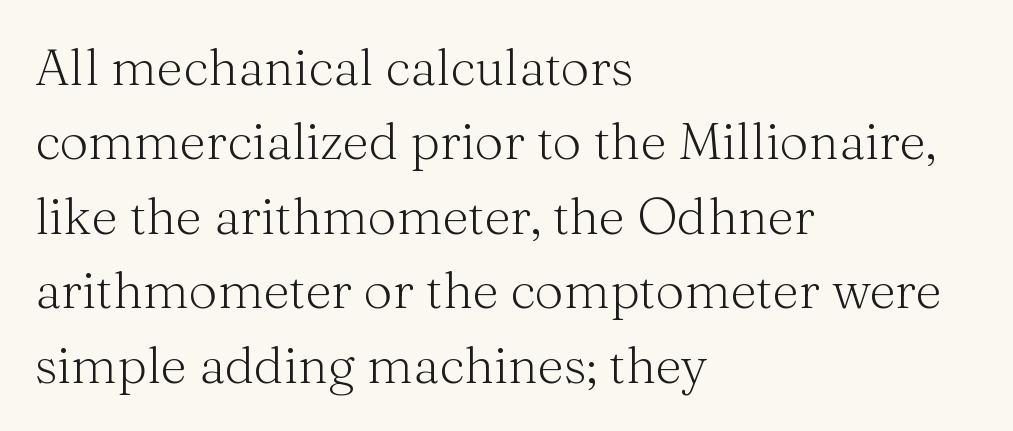
The lines sit at an ordinary, default distance from one another. Tall strokes in this sample are plumb rather than angled. Stroke terminals: seriffed. The letterforms sit at book weight or below. Each line starts at the same left margin while the right side varies. Is this a fixed-width face? No — the glyphs have proportional, varying widths.
